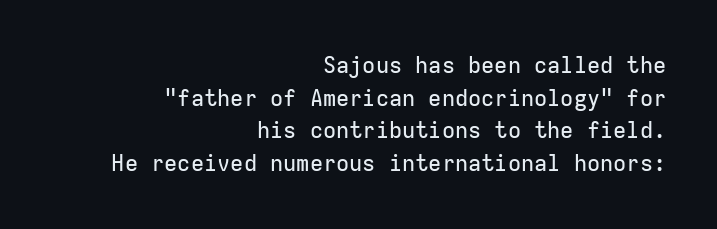
Q: Is the text italic (slanted)? A: No, it is upright.
Q: Is the text underlined? A: No.
Q: How is the paragraph aligned? A: Right-aligned.
Q: Is the spacing between letters normal or unusually wide? A: Normal.
Q: Is the spacing between lines tight, normal or loose? A: Normal.
